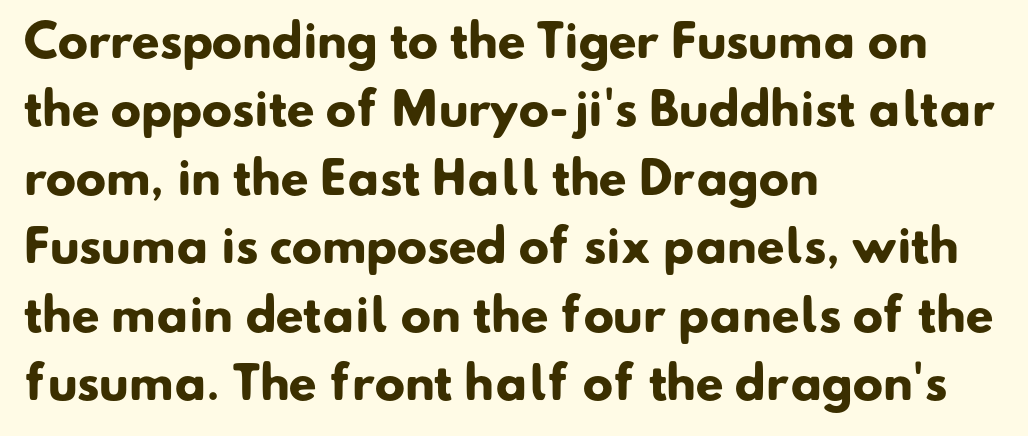
{"serif": "no", "bold": "yes", "weight": "heavy", "width": "normal", "stroke_contrast": "low", "x_height": "small", "monospaced": "no", "underline": "no", "align": "left", "line_spacing": "normal", "line_spacing_ratio": 1.52, "letter_spacing": "normal", "letter_spacing_em": 0.0, "glyph_px": 45}
